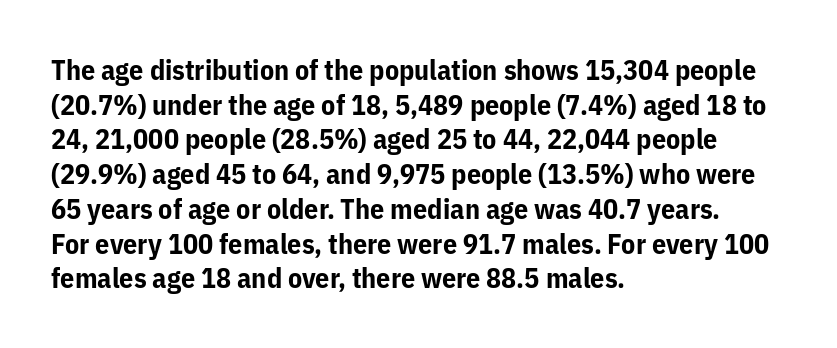
The image shows 28 px bold sans-serif type, upright; set left-aligned, line spacing 1.24x, normal letter spacing, not underlined; low stroke contrast and a medium x-height.
